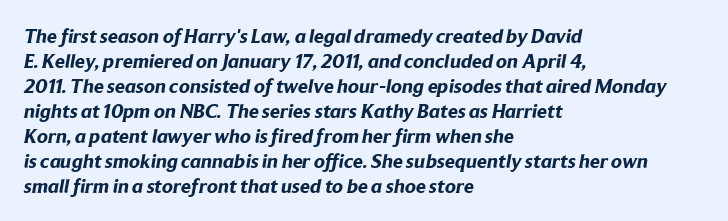
Q: Is the text bold? A: Yes.
Q: Is the text underlined? A: No.
Q: How is the paragraph aligned? A: Left-aligned.
Q: Is the spacing between letters normal or unusually wide? A: Normal.
Q: Is the spacing between lines tight, normal or loose? A: Normal.
